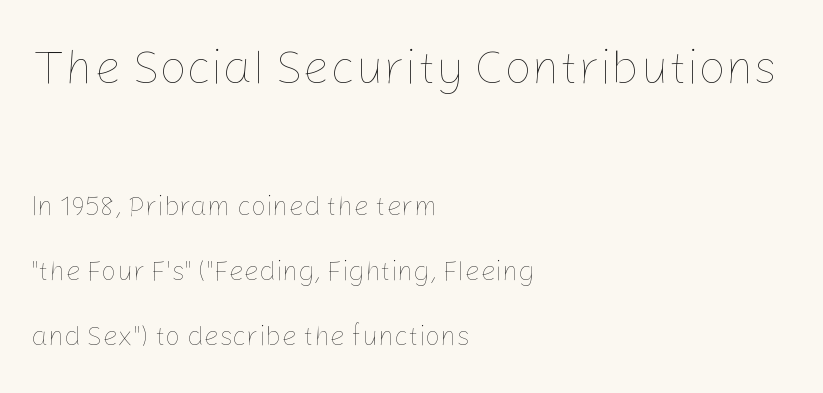
The more generous point size was reserved for the upper chunk. Visually the block forms a straight wall on the left and a jagged coastline on the right. These lines are rendered in a variable-pitch font. Ordinary non-slanted type is in use. The font sits on the lighter half of the weight spectrum, regular included.
